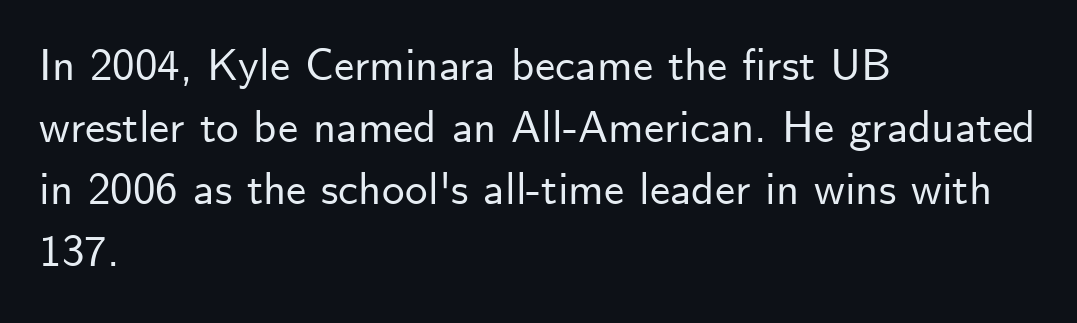
Q: Is the text italic (slanted)? A: No, it is upright.
Q: Is the typeface a serif or a sans-serif typeface? A: Sans-serif.
Q: Is the text underlined? A: No.
Q: How is the paragraph aligned? A: Left-aligned.
Q: Is the spacing between letters normal or unusually wide? A: Normal.
Q: Is the spacing between lines tight, normal or loose? A: Normal.
Q: Width (condensed, normal, or wide)? A: Normal.
Q: Stroke contrast? A: Low.
Q: x-height? A: Small.
Q: Monospaced? A: No.
